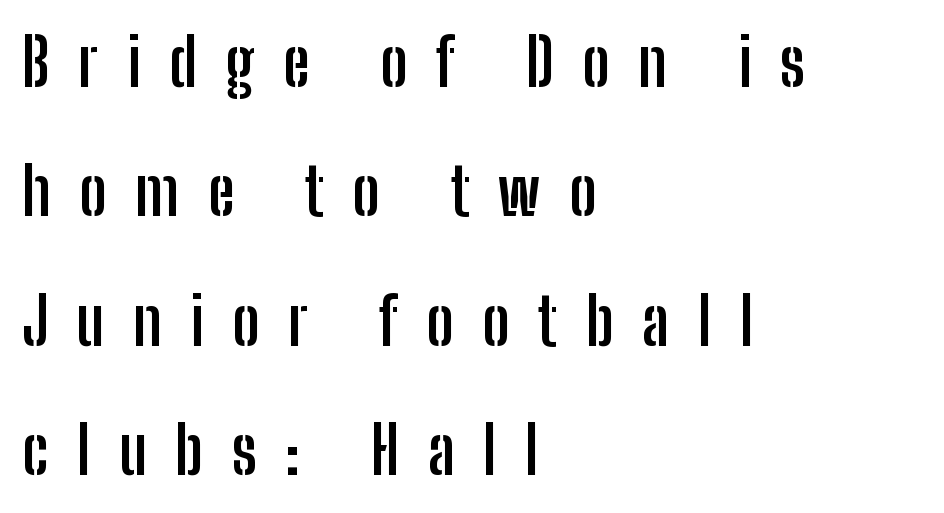
Regarding serifs, this sample does without them. This sample trades compactness for vertical openness between lines. Note the varied advance widths — an 'i' is clearly narrower than an 'm'. Summary of weight: heavy, a full bold.
